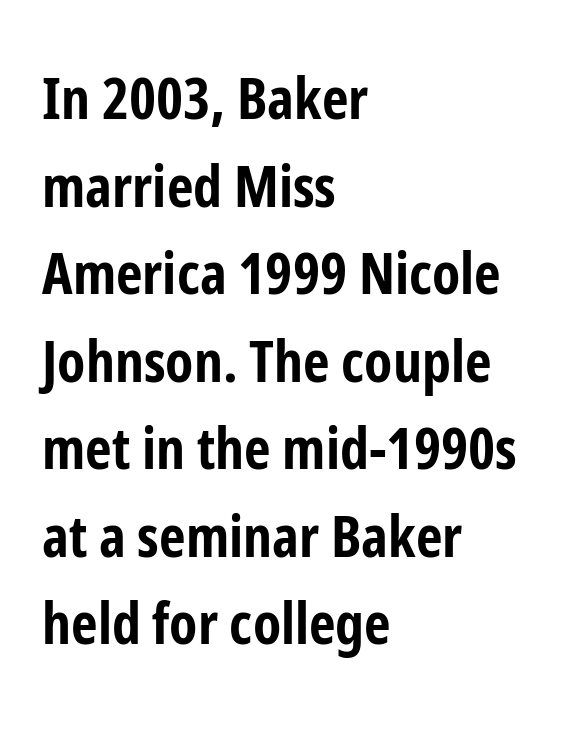
Q: Is the text bold? A: Yes.
Q: Is the text italic (slanted)? A: No, it is upright.
Q: Is the typeface a serif or a sans-serif typeface? A: Sans-serif.
Q: Is the text underlined? A: No.
Q: How is the paragraph aligned? A: Left-aligned.
Q: Is the spacing between letters normal or unusually wide? A: Normal.
Q: Is the spacing between lines tight, normal or loose? A: Normal.
Q: Width (condensed, normal, or wide)? A: Condensed.
Q: Stroke contrast? A: Low.
Q: x-height? A: Medium.
Q: Monospaced? A: No.
